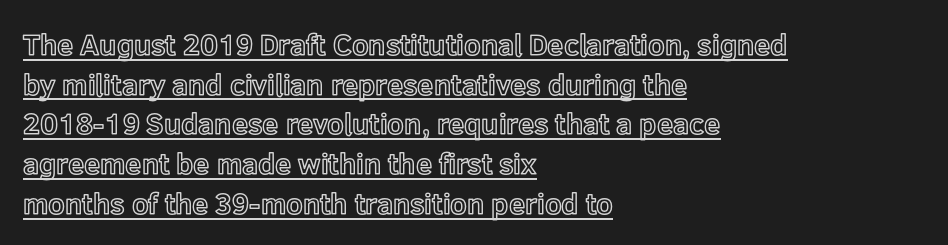
Regular leading. The letters sit at their default tracking, neither squeezed nor spread. The type sits square on the baseline with zero lean. One-word summary of the alignment: left. Is this a fixed-width face? No — the glyphs have proportional, varying widths.
